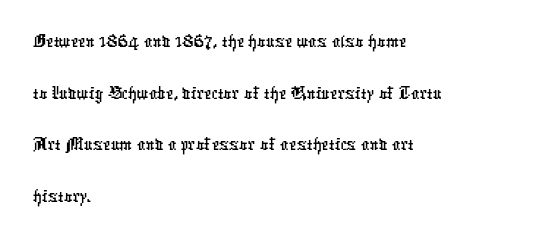
{"serif": "no", "width": "condensed", "stroke_contrast": "low", "x_height": "medium", "monospaced": "no", "underline": "no", "align": "left", "line_spacing": "normal", "line_spacing_ratio": 1.26, "letter_spacing": "normal", "letter_spacing_em": 0.0, "glyph_px": 41}
